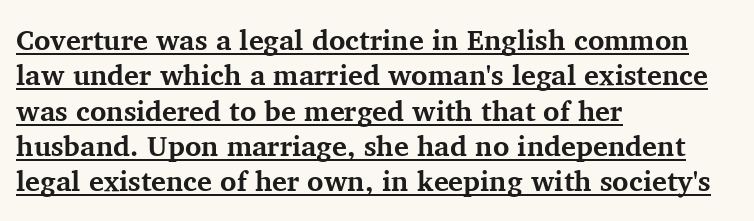
{"serif": "yes", "italic": "no", "bold": "yes", "weight": "bold", "width": "normal", "stroke_contrast": "medium", "x_height": "medium", "monospaced": "no", "underline": "yes", "align": "left", "line_spacing": "normal", "line_spacing_ratio": 1.26, "letter_spacing": "normal", "letter_spacing_em": 0.0, "glyph_px": 28}
